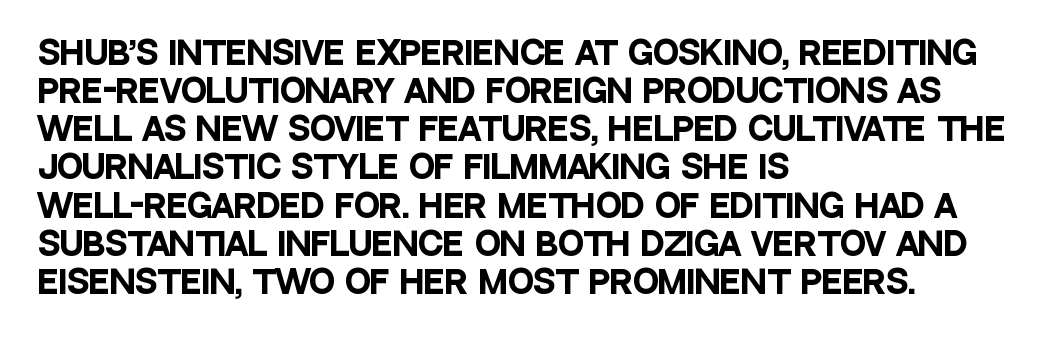
The image shows 31 px heavy, condensed sans-serif type, upright; set left-aligned, line spacing 1.23x, normal letter spacing, not underlined; low stroke contrast and a large x-height.
